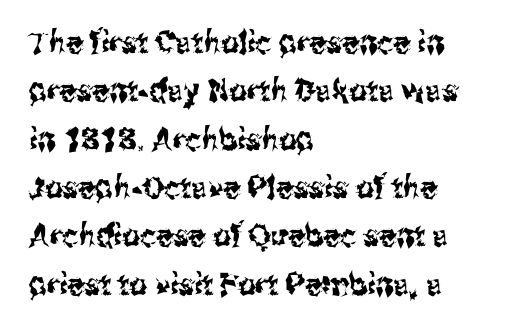
{"serif": "no", "italic": "no", "width": "condensed", "stroke_contrast": "medium", "x_height": "medium", "monospaced": "no", "underline": "no", "align": "left", "line_spacing": "normal", "line_spacing_ratio": 1.56, "letter_spacing": "normal", "letter_spacing_em": 0.0, "glyph_px": 31}
